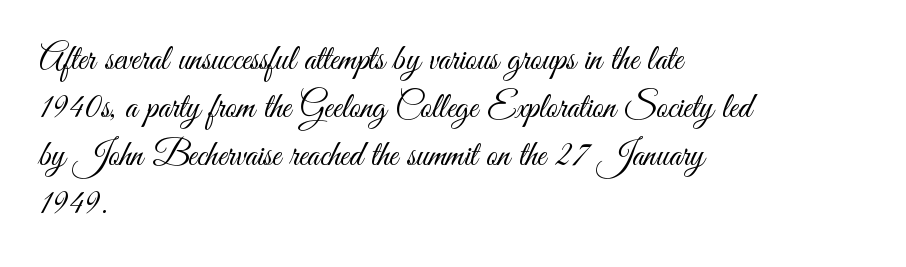
Q: Is the text bold? A: No.
Q: Is the text italic (slanted)? A: Yes.
Q: Is the typeface a serif or a sans-serif typeface? A: Sans-serif.
Q: Is the text underlined? A: No.
Q: How is the paragraph aligned? A: Left-aligned.
Q: Is the spacing between letters normal or unusually wide? A: Normal.
Q: Is the spacing between lines tight, normal or loose? A: Normal.
Q: Width (condensed, normal, or wide)? A: Condensed.
Q: Stroke contrast? A: Medium.
Q: x-height? A: Small.
Q: Monospaced? A: No.
